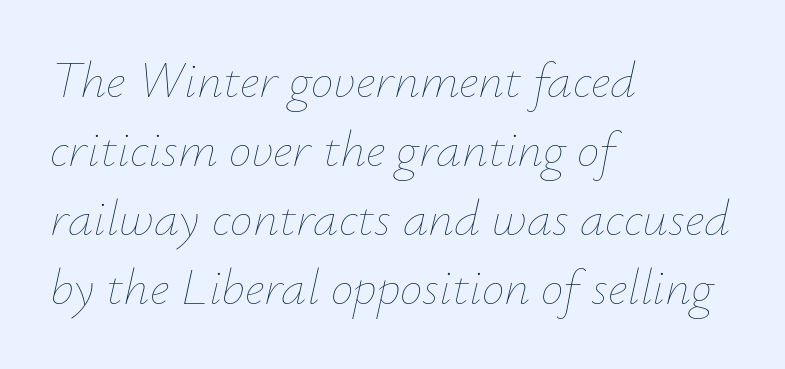
The cut favours lightness, reaching ordinary text weight at its darkest. Type without underlining. It's the slanting kind of type. Horizontally, the lines are justified to the leading edge only.
